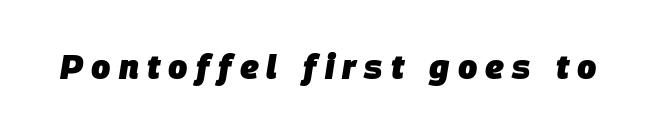
The image shows 34 px heavy type, italic (leaning right); set unusually wide letter spacing (+0.24 em), not underlined; low stroke contrast and a large x-height.
